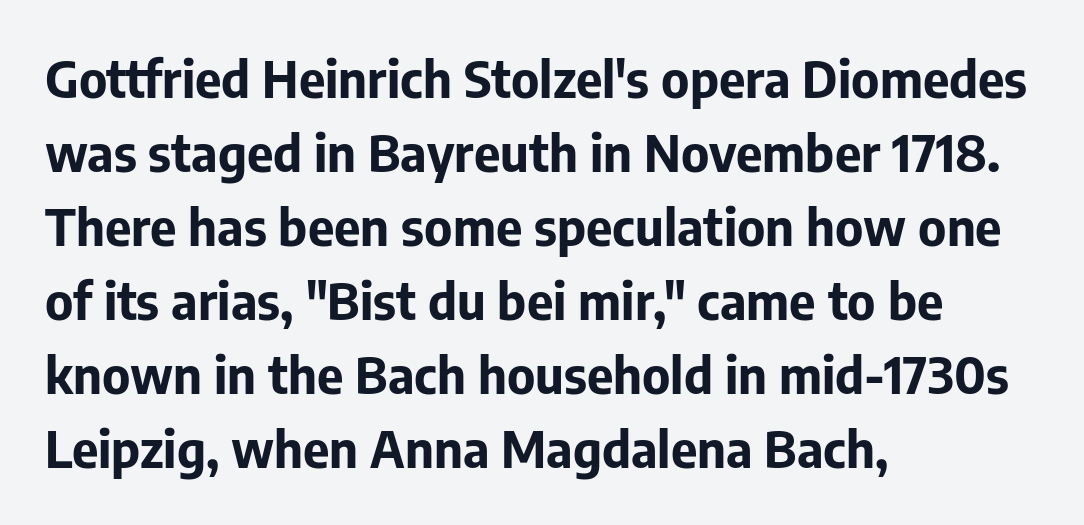
If you drew a line through each stem, it would be perfectly vertical. The baseline area is clear. Short note: letters normally spaced. Summary of weight: heavy, a full bold. The rag falls on the right side of this text block.
